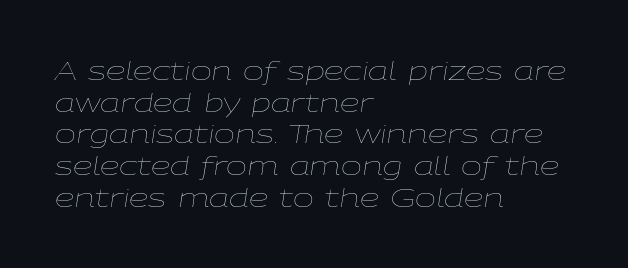
{"italic": "yes", "lean": "right", "slant_degrees": 9, "bold": "no", "underline": "no", "align": "left", "line_spacing": "normal", "line_spacing_ratio": 1.27, "letter_spacing": "normal", "letter_spacing_em": 0.0, "glyph_px": 25}
